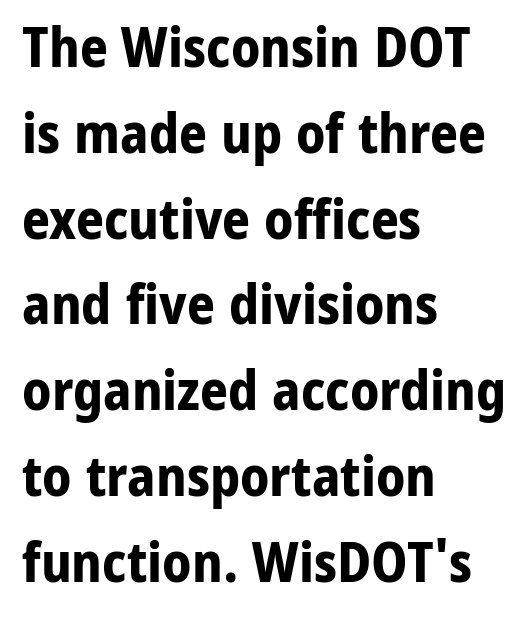
Q: Is the text bold? A: Yes.
Q: Is the text italic (slanted)? A: No, it is upright.
Q: Is the typeface a serif or a sans-serif typeface? A: Sans-serif.
Q: Is the text underlined? A: No.
Q: How is the paragraph aligned? A: Left-aligned.
Q: Is the spacing between letters normal or unusually wide? A: Normal.
Q: Is the spacing between lines tight, normal or loose? A: Normal.
Q: Width (condensed, normal, or wide)? A: Normal.
Q: Stroke contrast? A: Low.
Q: x-height? A: Medium.
Q: Monospaced? A: No.
